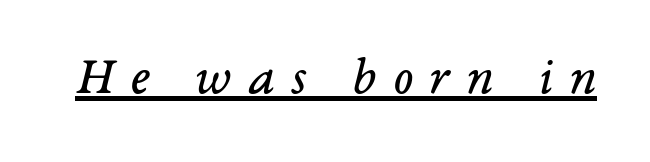
The image shows 53 px regular-weight serif type, italic (leaning right); set unusually wide letter spacing (+0.31 em), underlined; low stroke contrast and a medium x-height.
